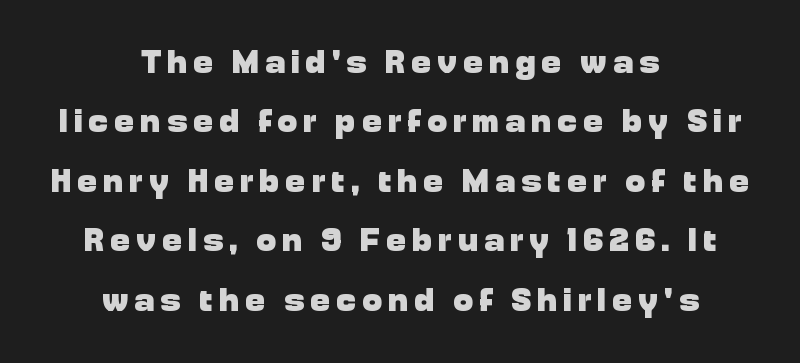
The image shows 33 px heavy sans-serif type, upright; set centered, line spacing 1.8x, not underlined; low stroke contrast and a medium x-height.
